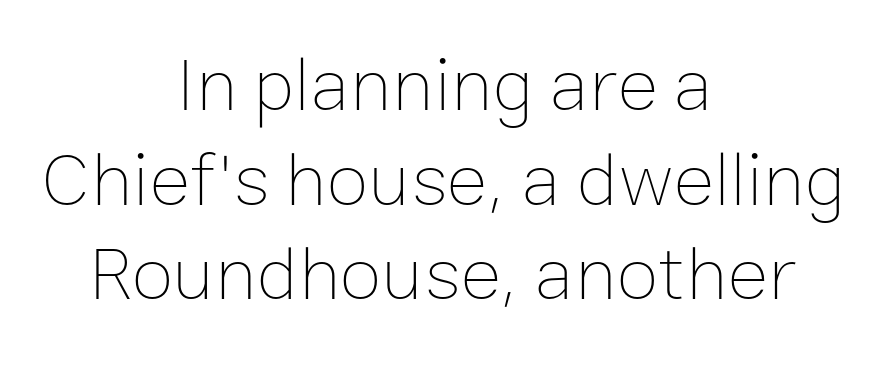
{"italic": "no", "bold": "no", "weight": "thin", "width": "normal", "stroke_contrast": "low", "x_height": "medium", "monospaced": "no", "underline": "no", "align": "center", "line_spacing_ratio": 1.23, "letter_spacing": "normal", "letter_spacing_em": 0.0, "glyph_px": 77}
